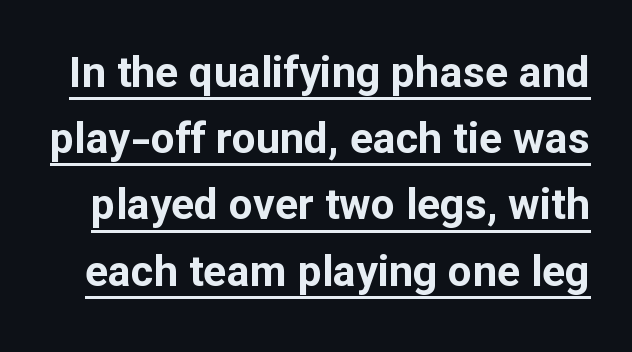
{"serif": "no", "italic": "no", "bold": "yes", "weight": "bold", "width": "normal", "stroke_contrast": "low", "x_height": "medium", "monospaced": "no", "underline": "yes", "line_spacing": "normal", "line_spacing_ratio": 1.54, "letter_spacing": "normal", "letter_spacing_em": 0.0, "glyph_px": 43}
